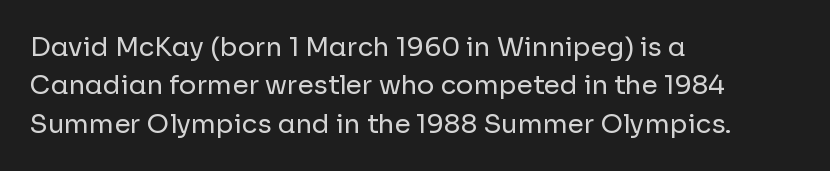
Q: Is the text bold? A: No.
Q: Is the text italic (slanted)? A: No, it is upright.
Q: Is the text underlined? A: No.
Q: How is the paragraph aligned? A: Left-aligned.
Q: Is the spacing between letters normal or unusually wide? A: Normal.
Q: Is the spacing between lines tight, normal or loose? A: Normal.
